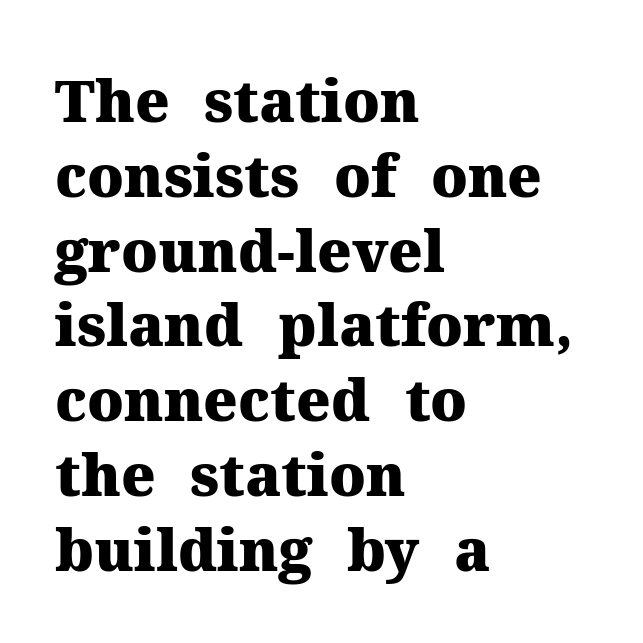
Note the varied advance widths — an 'i' is clearly narrower than an 'm'. The rendering uses a moderate line-height, typical for paragraphs. The font's upright variant was chosen for this text. Students, note that the glyphs here touch the page at normal intervals. Look at the bottom of the vertical strokes: they flare into serifs here. If you drew a ruler down the left edge, every line would touch it.
